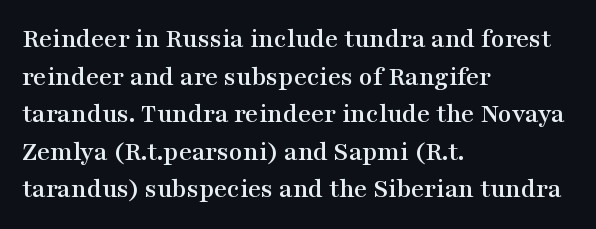
A normal amount of white space separates one row of letters from the next. The face used here is rendered with its standard letterfit. Does the lettering tilt? It doesn't — this is upright. The glyphs in this specimen are seriffed.
